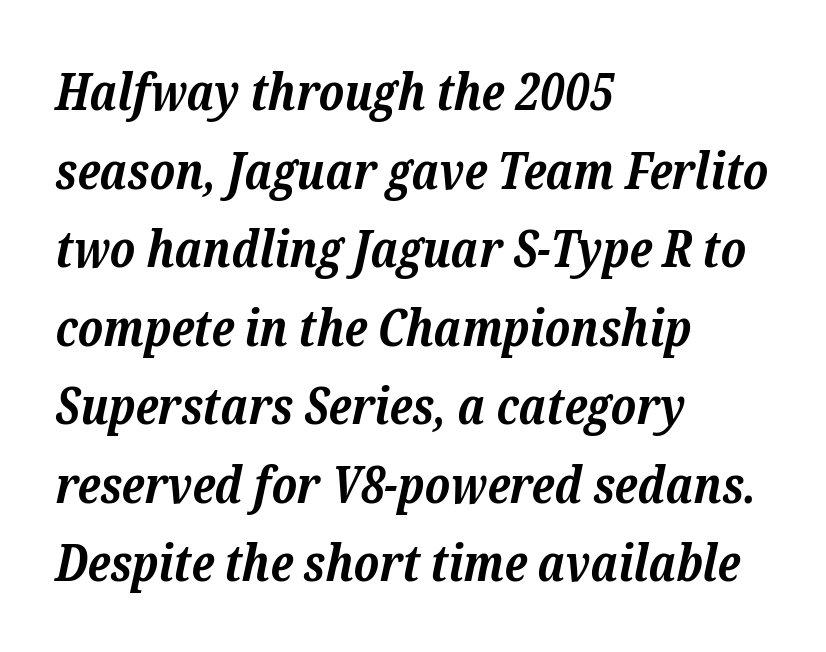
Has an underline been added? It has not. To sum up the face: it has serifs. Is the block centered? No — it sits flush against the left margin. Summary of vertical rhythm: regular, with standard interline spacing.
